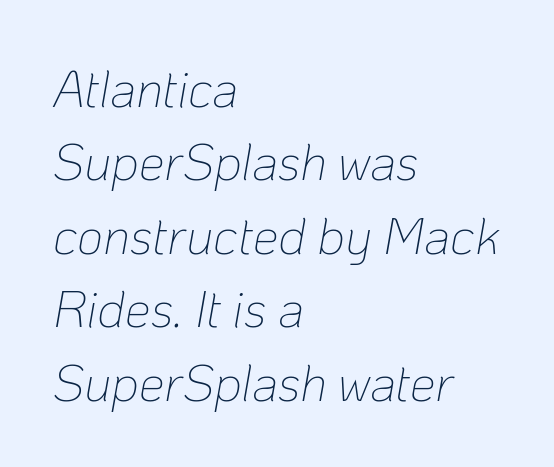
Q: Is the text bold? A: No.
Q: Is the text italic (slanted)? A: Yes, it leans right by about 10 degrees.
Q: Is the text underlined? A: No.
Q: How is the paragraph aligned? A: Left-aligned.
Q: Is the spacing between letters normal or unusually wide? A: Normal.
Q: Is the spacing between lines tight, normal or loose? A: Normal.
Q: Width (condensed, normal, or wide)? A: Normal.
Q: Stroke contrast? A: Low.
Q: x-height? A: Medium.
Q: Monospaced? A: No.
